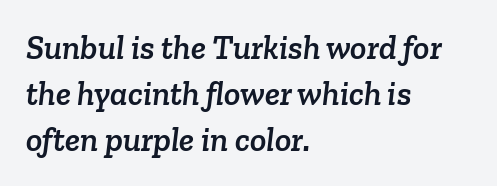
{"serif": "yes", "width": "normal", "stroke_contrast": "low", "x_height": "medium", "monospaced": "no", "underline": "no", "align": "left", "line_spacing": "normal", "line_spacing_ratio": 1.35, "letter_spacing": "normal", "letter_spacing_em": 0.0, "glyph_px": 34}
